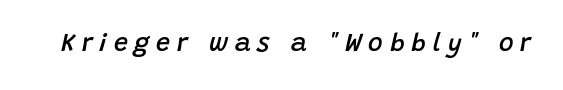
The image shows 25 px text type, italic (leaning right); set unusually wide letter spacing (+0.27 em), not underlined.
